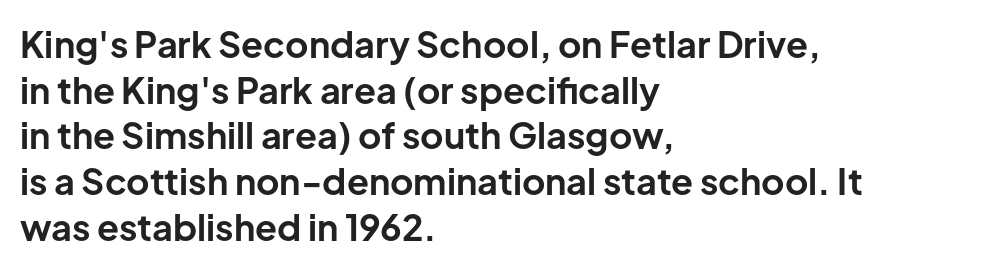
{"serif": "no", "italic": "no", "bold": "yes", "weight": "bold", "width": "normal", "stroke_contrast": "low", "x_height": "medium", "monospaced": "no", "underline": "no", "align": "left", "line_spacing": "normal", "line_spacing_ratio": 1.27, "letter_spacing": "normal", "letter_spacing_em": 0.0, "glyph_px": 36}
